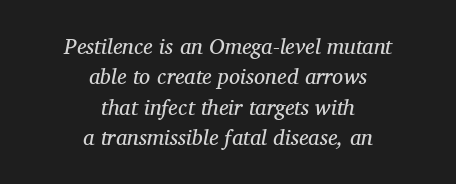
Think standard paragraph weight, or any step lighter than that. Leading matches the norm, producing a regular column. If you drew a line through each stem, it would be angled. You could call the tracking neutral — neither tight nor loose.
